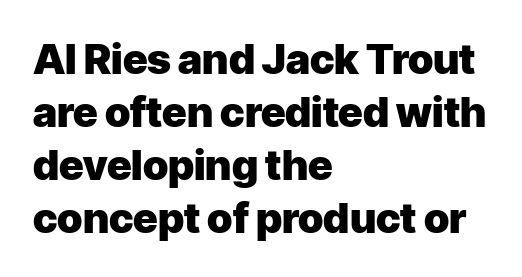
Q: Is the text bold? A: Yes.
Q: Is the text italic (slanted)? A: No, it is upright.
Q: Is the typeface a serif or a sans-serif typeface? A: Sans-serif.
Q: Is the text underlined? A: No.
Q: How is the paragraph aligned? A: Left-aligned.
Q: Is the spacing between letters normal or unusually wide? A: Normal.
Q: Is the spacing between lines tight, normal or loose? A: Normal.
Q: Width (condensed, normal, or wide)? A: Normal.
Q: Stroke contrast? A: Low.
Q: x-height? A: Medium.
Q: Monospaced? A: No.
